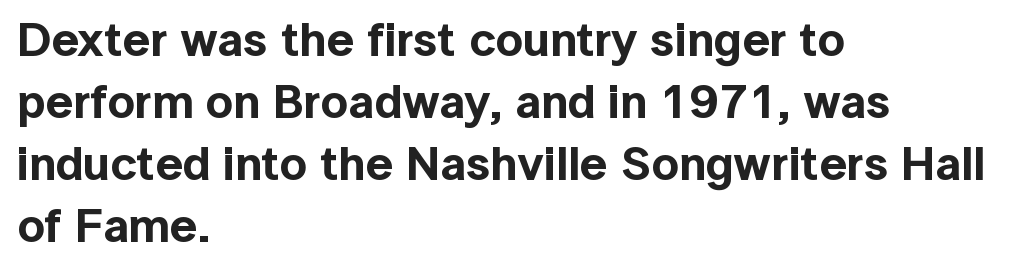
Q: Is the text italic (slanted)? A: No, it is upright.
Q: Is the typeface a serif or a sans-serif typeface? A: Sans-serif.
Q: Is the text underlined? A: No.
Q: How is the paragraph aligned? A: Left-aligned.
Q: Is the spacing between letters normal or unusually wide? A: Normal.
Q: Is the spacing between lines tight, normal or loose? A: Normal.
Q: Width (condensed, normal, or wide)? A: Normal.
Q: x-height? A: Medium.
Q: Monospaced? A: No.
